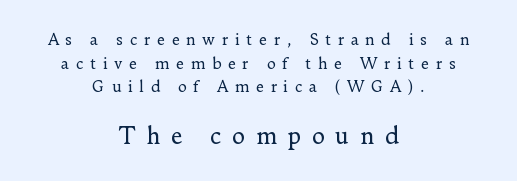
The image shows 23 px text type, upright; set centered, normal line spacing (1.58x), unusually wide letter spacing (+0.44 em), not underlined; the second (bottom) block is 1.53x larger.
